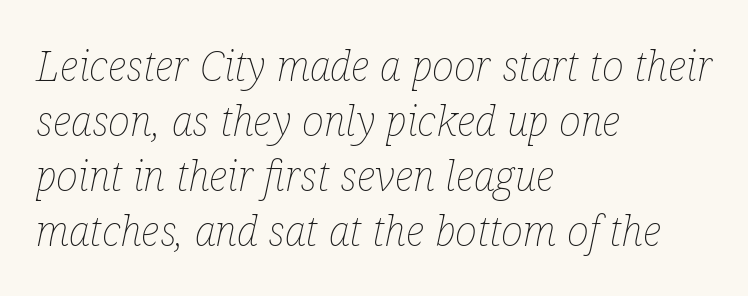
{"italic": "yes", "lean": "right", "slant_degrees": 12, "bold": "no", "weight": "thin", "width": "condensed", "stroke_contrast": "low", "x_height": "medium", "monospaced": "no", "underline": "no", "align": "left", "line_spacing": "normal", "line_spacing_ratio": 1.31, "letter_spacing": "normal", "letter_spacing_em": 0.0, "glyph_px": 42}
